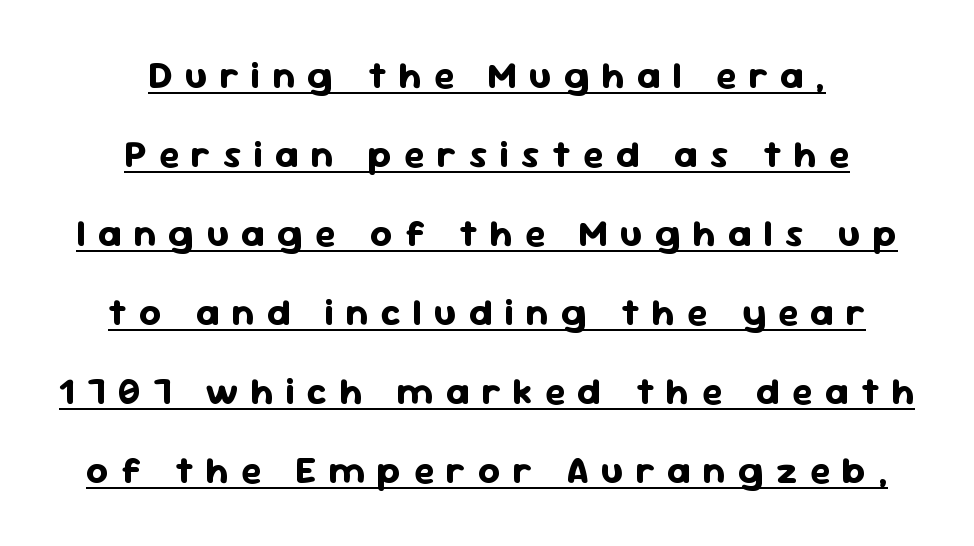
Q: Is the text bold? A: Yes.
Q: Is the text italic (slanted)? A: No, it is upright.
Q: Is the typeface a serif or a sans-serif typeface? A: Sans-serif.
Q: Is the text underlined? A: Yes.
Q: How is the paragraph aligned? A: Centered.
Q: Is the spacing between letters normal or unusually wide? A: Unusually wide.
Q: Is the spacing between lines tight, normal or loose? A: Loose.
Q: Width (condensed, normal, or wide)? A: Normal.
Q: Stroke contrast? A: Low.
Q: x-height? A: Medium.
Q: Monospaced? A: No.
